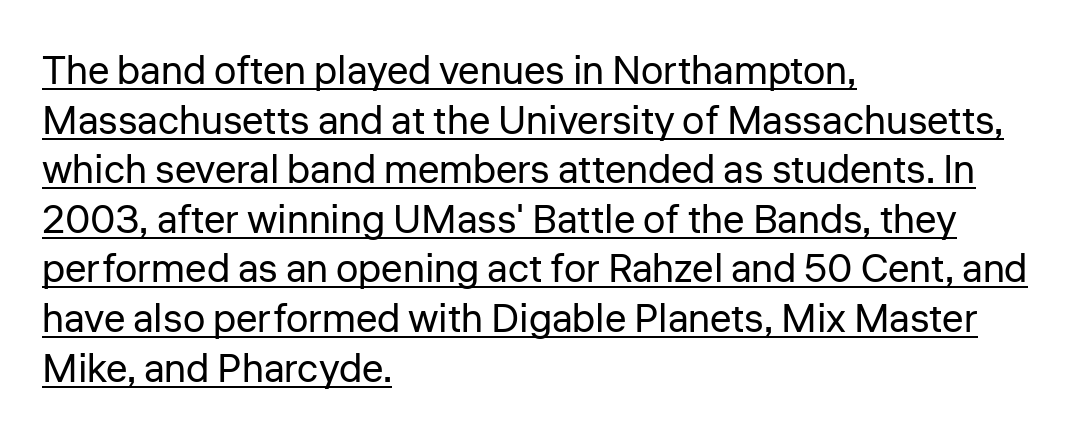
Q: Is the text bold? A: No.
Q: Is the text italic (slanted)? A: No, it is upright.
Q: Is the typeface a serif or a sans-serif typeface? A: Sans-serif.
Q: Is the text underlined? A: Yes.
Q: How is the paragraph aligned? A: Left-aligned.
Q: Is the spacing between letters normal or unusually wide? A: Normal.
Q: Width (condensed, normal, or wide)? A: Normal.
Q: Stroke contrast? A: Low.
Q: x-height? A: Medium.
Q: Monospaced? A: No.
